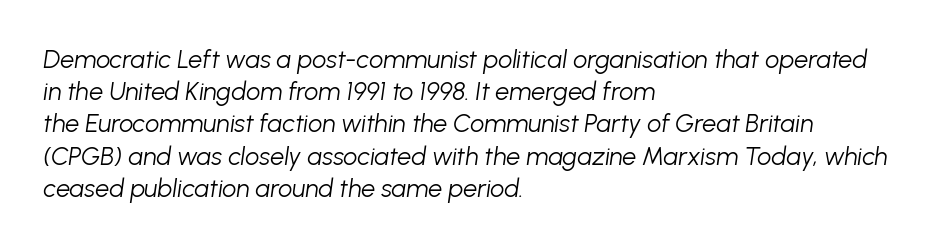
Tall strokes in this sample are angled rather than plumb. Nothing heavy about these letters — not bold at all. Horizontally, the lines are justified to the leading edge only. Each row of text sits above clean, open space.
